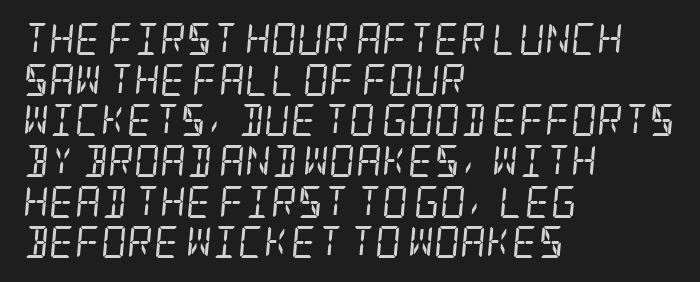
{"serif": "yes", "italic": "yes", "lean": "right", "slant_degrees": 5, "bold": "no", "weight": "regular", "width": "condensed", "stroke_contrast": "low", "x_height": "large", "underline": "no", "align": "left", "line_spacing": "normal", "line_spacing_ratio": 1.27, "letter_spacing": "normal", "letter_spacing_em": 0.0, "glyph_px": 32}
